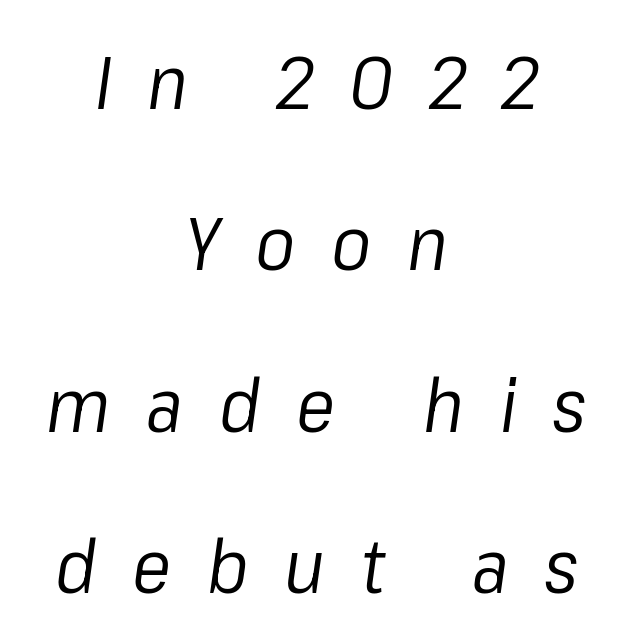
{"italic": "yes", "lean": "right", "slant_degrees": 8, "bold": "no", "weight": "regular", "width": "normal", "stroke_contrast": "low", "x_height": "medium", "monospaced": "no", "underline": "no", "align": "center", "line_spacing": "loose", "line_spacing_ratio": 2.18, "letter_spacing": "wide", "letter_spacing_em": 0.48, "glyph_px": 74}
